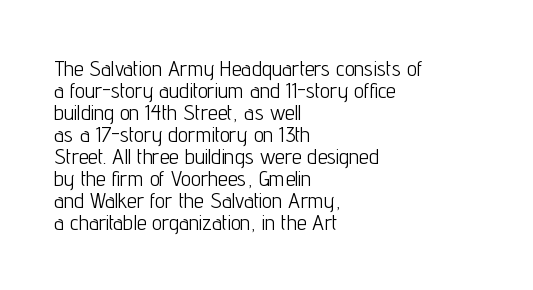
Q: Is the text bold? A: No.
Q: Is the text italic (slanted)? A: No, it is upright.
Q: Is the text underlined? A: No.
Q: How is the paragraph aligned? A: Left-aligned.
Q: Is the spacing between letters normal or unusually wide? A: Normal.
Q: Is the spacing between lines tight, normal or loose? A: Tight.
